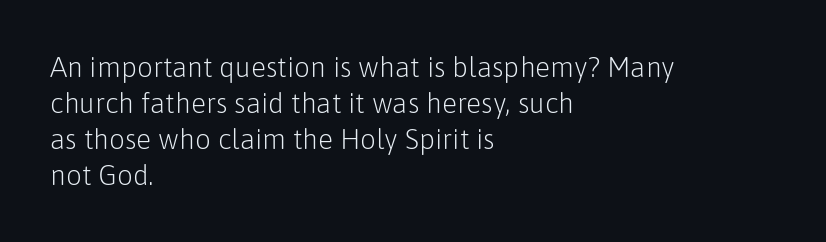
The image shows 28 px light sans-serif type, upright; set left-aligned, normal line spacing (1.29x), normal letter spacing, not underlined; low stroke contrast and a medium x-height.
